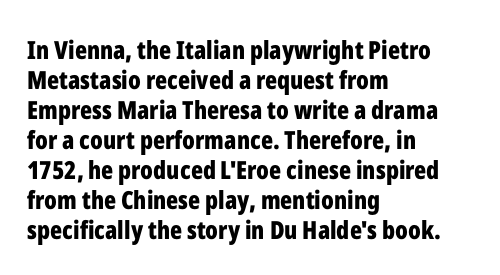
{"italic": "no", "bold": "yes", "underline": "no", "align": "left", "line_spacing_ratio": 1.2, "letter_spacing": "normal", "letter_spacing_em": 0.0, "glyph_px": 25}
